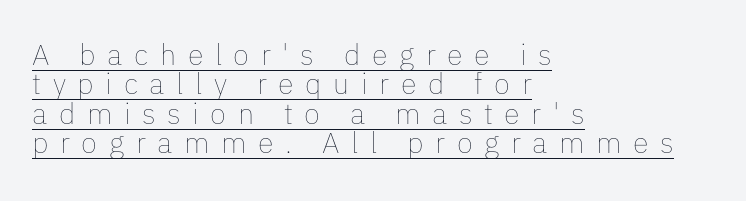
{"italic": "no", "bold": "no", "weight": "thin", "width": "normal", "stroke_contrast": "low", "x_height": "medium", "monospaced": "no", "underline": "yes", "align": "left", "line_spacing": "tight", "line_spacing_ratio": 1.01, "letter_spacing": "wide", "letter_spacing_em": 0.4, "glyph_px": 29}
